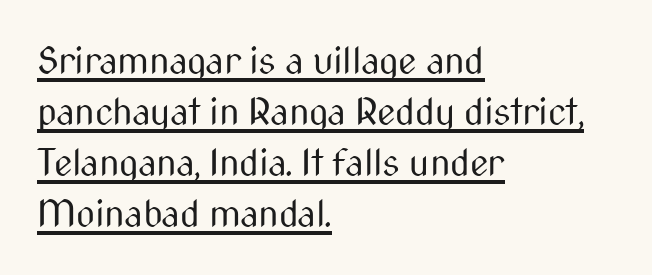
Classification — sans serif. The font is comparable to plain body text, perhaps lighter. Ordinary non-slanted type is in use. Reading down the block, your eye returns to a fixed left position each line.
